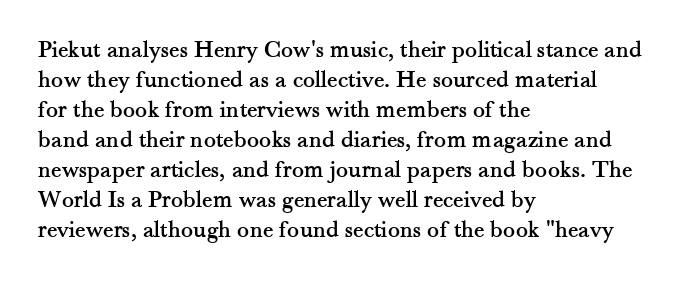
Q: Is the text italic (slanted)? A: No, it is upright.
Q: Is the text underlined? A: No.
Q: How is the paragraph aligned? A: Left-aligned.
Q: Is the spacing between letters normal or unusually wide? A: Normal.
